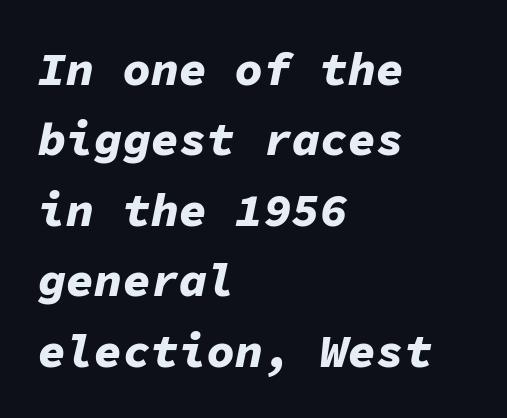
{"italic": "yes", "lean": "right", "slant_degrees": 11, "bold": "yes", "weight": "bold", "width": "normal", "stroke_contrast": "low", "x_height": "medium", "monospaced": "yes", "underline": "no", "align": "left", "line_spacing": "normal", "line_spacing_ratio": 1.5, "letter_spacing": "normal", "letter_spacing_em": 0.0, "glyph_px": 47}
